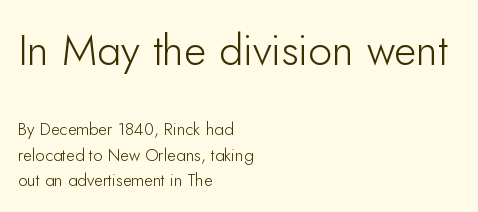
Q: Is the text bold? A: No.
Q: Is the text italic (slanted)? A: No, it is upright.
Q: Is the typeface a serif or a sans-serif typeface? A: Sans-serif.
Q: Is the text underlined? A: No.
Q: How is the paragraph aligned? A: Left-aligned.
Q: Is the spacing between letters normal or unusually wide? A: Normal.
Q: Is the spacing between lines tight, normal or loose? A: Normal.
Q: Which block of text is set in a larger size, the first (top) or the second (bottom)? A: The first (top) one.
Q: Width (condensed, normal, or wide)? A: Normal.
Q: Stroke contrast? A: Low.
Q: x-height? A: Small.
Q: Monospaced? A: No.
